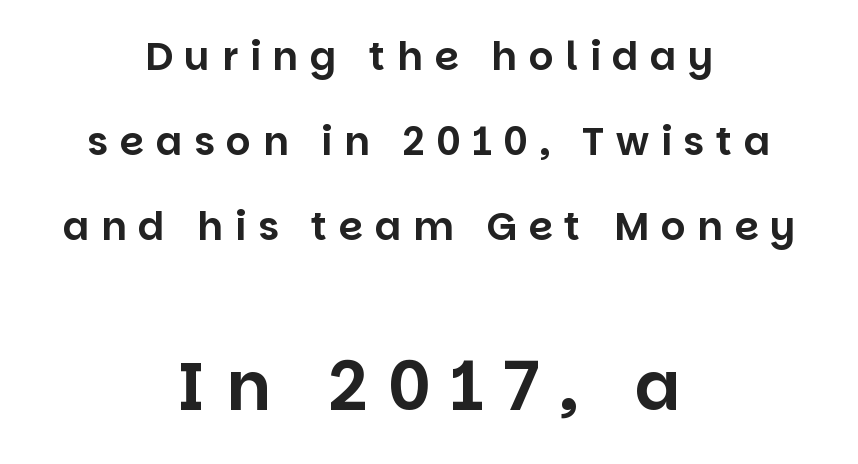
{"serif": "no", "italic": "no", "width": "normal", "stroke_contrast": "low", "x_height": "large", "monospaced": "no", "underline": "no", "align": "center", "line_spacing": "loose", "line_spacing_ratio": 2.18, "letter_spacing": "wide", "letter_spacing_em": 0.3, "larger_block": "second", "size_ratio": 1.74, "glyph_px": 68}
